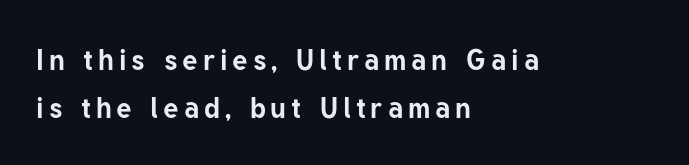
The image shows 29 px bold sans-serif type, upright; set left-aligned, normal line spacing (1.66x), not underlined; low stroke contrast and a medium x-height.
